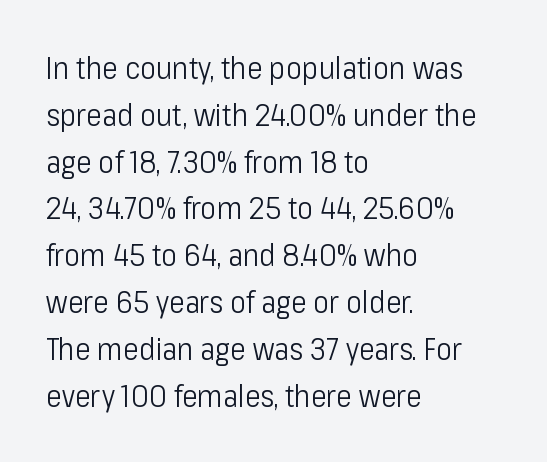
This rendering employs a face without finishing strokes, i.e., a sans-serif. The characters are drawn with everyday or finer stroke widths. One-word summary of the alignment: left. This sample keeps an unexceptional amount of space between lines. Lines of text with bare space underneath. Does the lettering tilt? It doesn't — this is upright.
